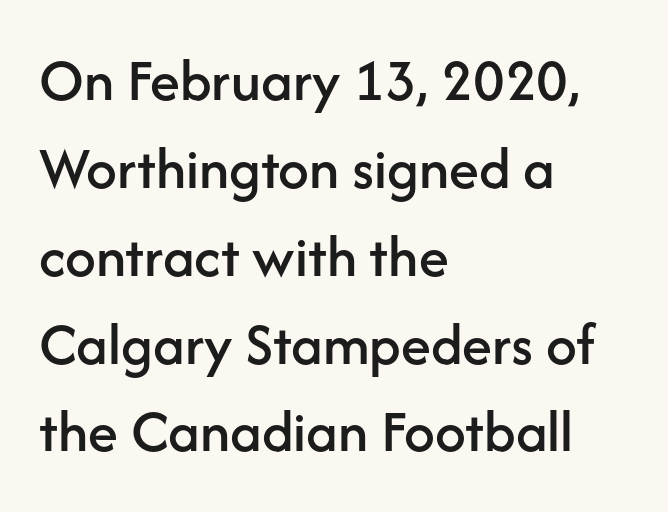
The letters stand upright; this is a roman face. Reading down the block, your eye returns to a fixed left position each line. Check the space under the baseline: it is left empty. Quick note: interline space is typical.
